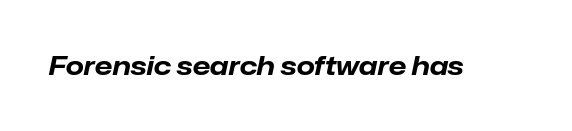
Q: Is the text bold? A: Yes.
Q: Is the text italic (slanted)? A: Yes, it leans right by about 12 degrees.
Q: Is the text underlined? A: No.
Q: Is the spacing between letters normal or unusually wide? A: Normal.
